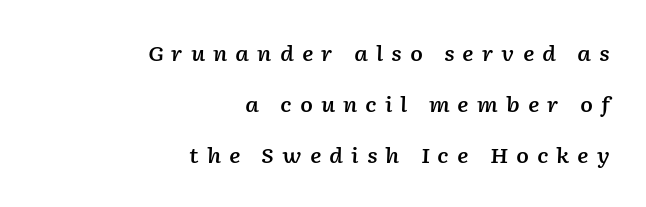
The image shows 21 px text type, italic (leaning right); set right-aligned, loose line spacing (2.44x), unusually wide letter spacing (+0.38 em), not underlined.
